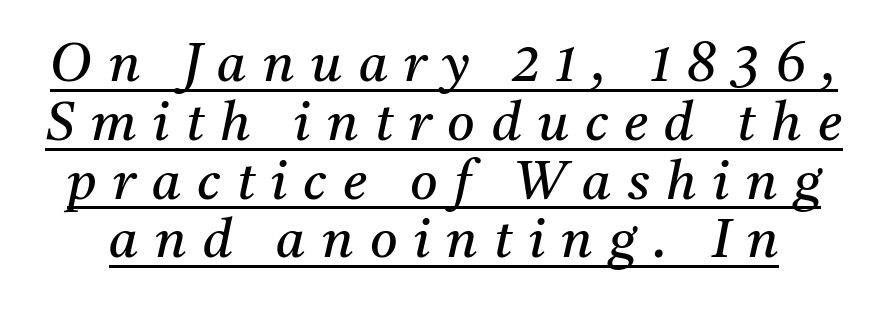
The image shows 53 px regular-weight serif type, italic (leaning right); set tight line spacing (1.11x), unusually wide letter spacing (+0.31 em), underlined; medium stroke contrast and a medium x-height.
